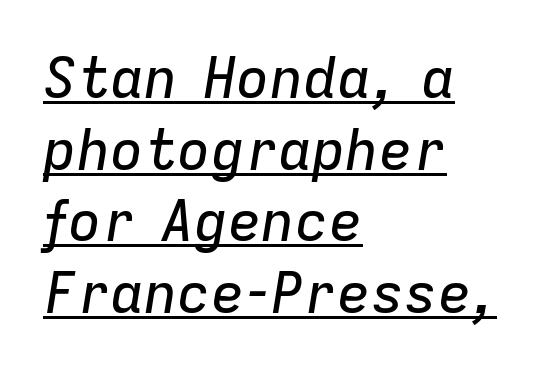
{"italic": "yes", "lean": "right", "slant_degrees": 9, "width": "normal", "stroke_contrast": "low", "x_height": "medium", "monospaced": "no", "underline": "yes", "align": "left", "line_spacing": "normal", "line_spacing_ratio": 1.28, "letter_spacing": "normal", "letter_spacing_em": 0.0, "glyph_px": 56}
